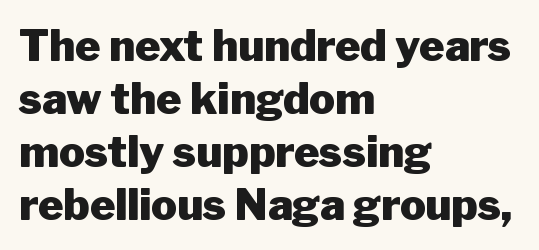
Q: Is the text bold? A: Yes.
Q: Is the text italic (slanted)? A: No, it is upright.
Q: Is the typeface a serif or a sans-serif typeface? A: Sans-serif.
Q: Is the text underlined? A: No.
Q: How is the paragraph aligned? A: Left-aligned.
Q: Is the spacing between letters normal or unusually wide? A: Normal.
Q: Width (condensed, normal, or wide)? A: Normal.
Q: Stroke contrast? A: Low.
Q: x-height? A: Medium.
Q: Monospaced? A: No.
